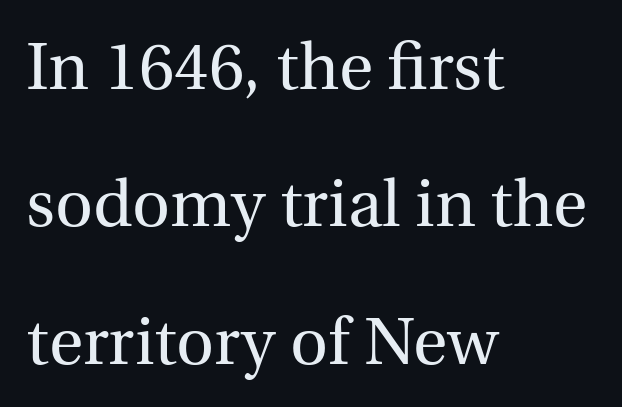
The image shows 66 px regular-weight serif type, upright; set left-aligned, loose line spacing (2.08x), normal letter spacing, not underlined; a medium x-height.
